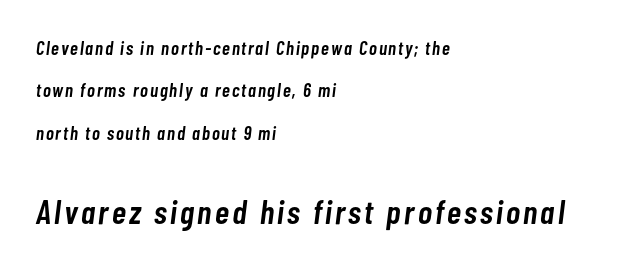
Q: Is the text bold? A: Semi-bold.
Q: Is the text italic (slanted)? A: Yes, it leans right by about 7 degrees.
Q: Is the text underlined? A: No.
Q: How is the paragraph aligned? A: Left-aligned.
Q: Is the spacing between lines tight, normal or loose? A: Loose.
Q: Which block of text is set in a larger size, the first (top) or the second (bottom)? A: The second (bottom) one.
Q: Width (condensed, normal, or wide)? A: Condensed.
Q: Stroke contrast? A: Low.
Q: x-height? A: Medium.
Q: Monospaced? A: No.
